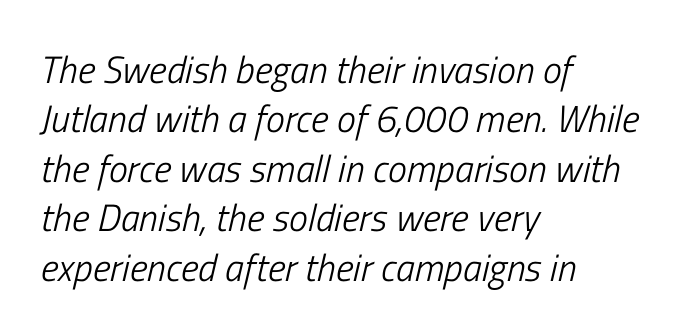
The image shows 38 px light, condensed type, italic (leaning right); set left-aligned, normal line spacing (1.3x), normal letter spacing, not underlined; low stroke contrast and a medium x-height.
